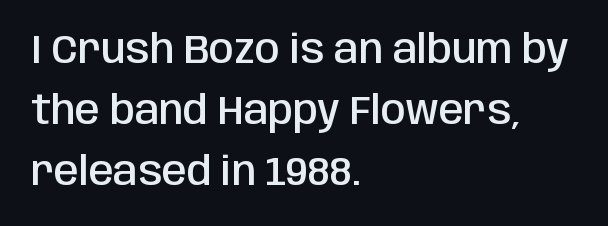
Is this a fixed-width face? No — the glyphs have proportional, varying widths. Nope, not italic — everything's standing straight. Reading down the column, the eye jumps a familiar distance to each next line. Typesetter's note: demi weight, one step under bold.
